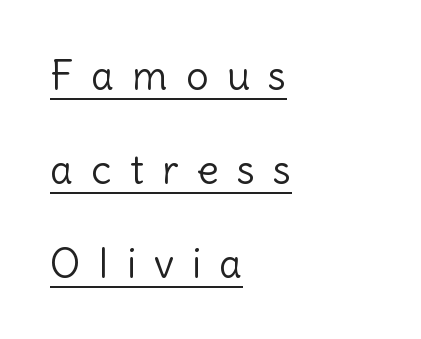
The image shows 40 px light sans-serif type, upright; set left-aligned, loose line spacing (2.35x), unusually wide letter spacing (+0.46 em), underlined; a medium x-height.
